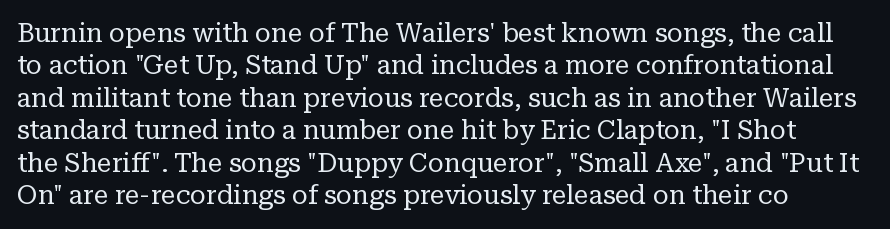
{"italic": "no", "bold": "no", "underline": "no", "line_spacing": "normal", "line_spacing_ratio": 1.25, "letter_spacing": "normal", "letter_spacing_em": 0.0, "glyph_px": 26}
